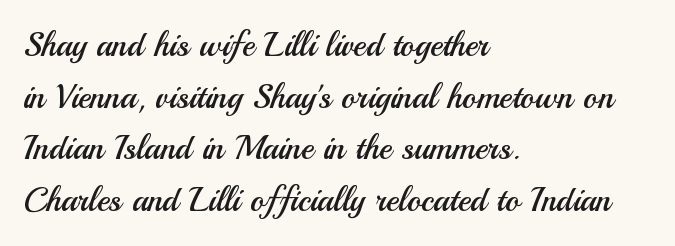
The image shows 34 px regular-weight sans-serif type; set left-aligned, normal line spacing (1.52x), normal letter spacing, not underlined; medium stroke contrast and a small x-height.
